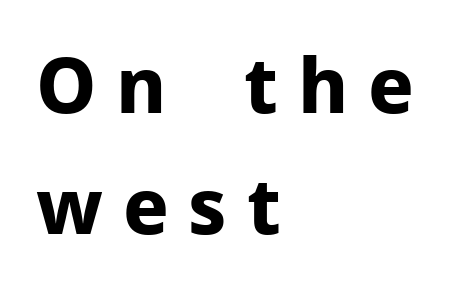
{"serif": "no", "italic": "no", "bold": "yes", "weight": "bold", "width": "normal", "stroke_contrast": "low", "x_height": "medium", "monospaced": "no", "underline": "no", "align": "left", "line_spacing": "normal", "line_spacing_ratio": 1.59, "letter_spacing": "wide", "letter_spacing_em": 0.26, "glyph_px": 76}
